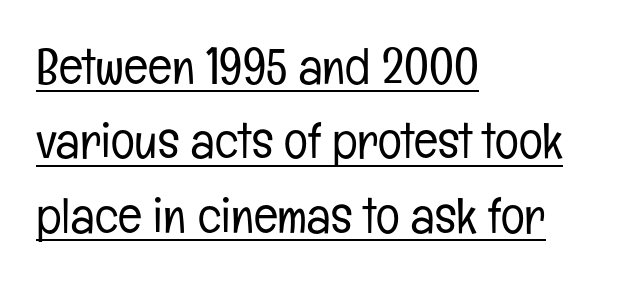
Q: Is the text bold? A: No.
Q: Is the text italic (slanted)? A: No, it is upright.
Q: Is the typeface a serif or a sans-serif typeface? A: Sans-serif.
Q: Is the text underlined? A: Yes.
Q: How is the paragraph aligned? A: Left-aligned.
Q: Is the spacing between letters normal or unusually wide? A: Normal.
Q: Is the spacing between lines tight, normal or loose? A: Normal.
Q: Width (condensed, normal, or wide)? A: Condensed.
Q: Stroke contrast? A: Low.
Q: x-height? A: Medium.
Q: Monospaced? A: No.
